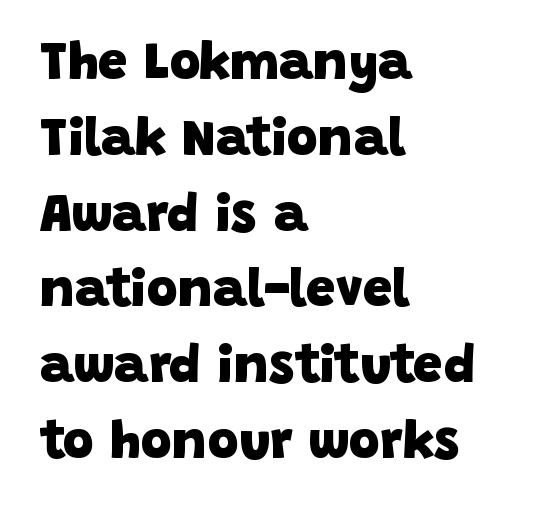
{"serif": "no", "bold": "yes", "weight": "heavy", "width": "normal", "stroke_contrast": "low", "x_height": "large", "monospaced": "no", "underline": "no", "align": "left", "line_spacing": "normal", "line_spacing_ratio": 1.43, "letter_spacing": "normal", "letter_spacing_em": 0.0, "glyph_px": 53}
